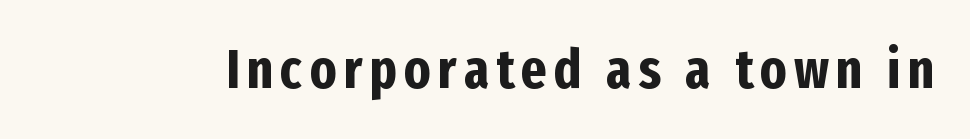
Every letter is thick-stroked: bold, no question. It's the straight-up-and-down kind of type. Note the varied advance widths — an 'i' is clearly narrower than an 'm'. In terms of letterform style, serifs are entirely absent. Lines of text with bare space underneath.
